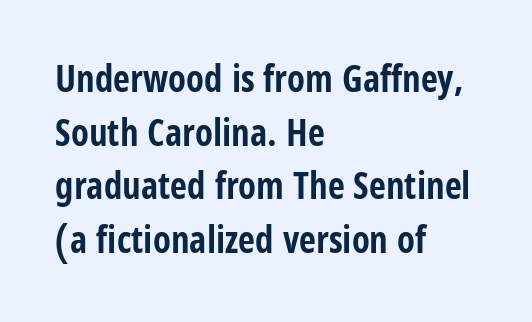
{"serif": "no", "italic": "no", "bold": "yes", "weight": "bold", "width": "condensed", "stroke_contrast": "low", "x_height": "large", "monospaced": "no", "underline": "no", "align": "left", "line_spacing": "normal", "line_spacing_ratio": 1.45, "letter_spacing": "normal", "letter_spacing_em": 0.0, "glyph_px": 37}
